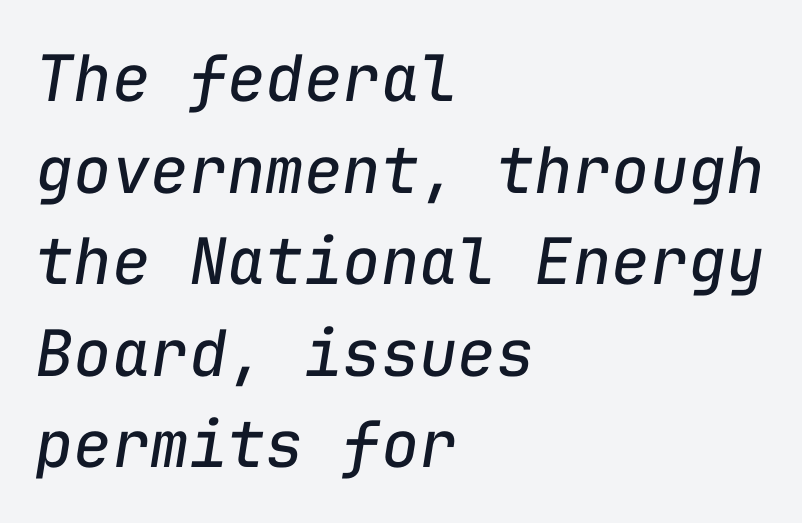
The image shows 64 px regular-weight type, italic (leaning right), monospaced; set left-aligned, normal line spacing (1.43x), normal letter spacing, not underlined; low stroke contrast and a medium x-height.
